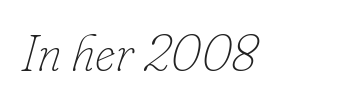
The image shows 51 px thin type, italic (leaning right); set normal letter spacing, not underlined; low stroke contrast and a small x-height.
